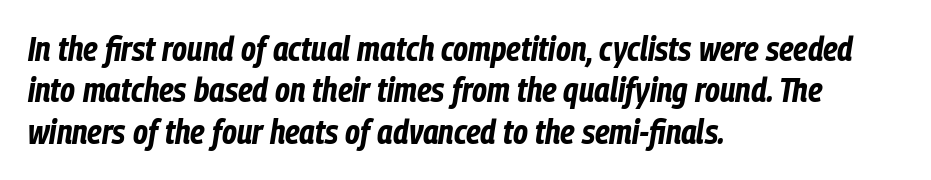
Varying glyph widths throughout — classic text-font behaviour. Each row of text sits above clean, open space. There is no visible air inserted between adjacent glyphs. You can tell it's italic because the verticals aren't actually vertical. In terms of weight, the rendering is a true, heavy bold.
